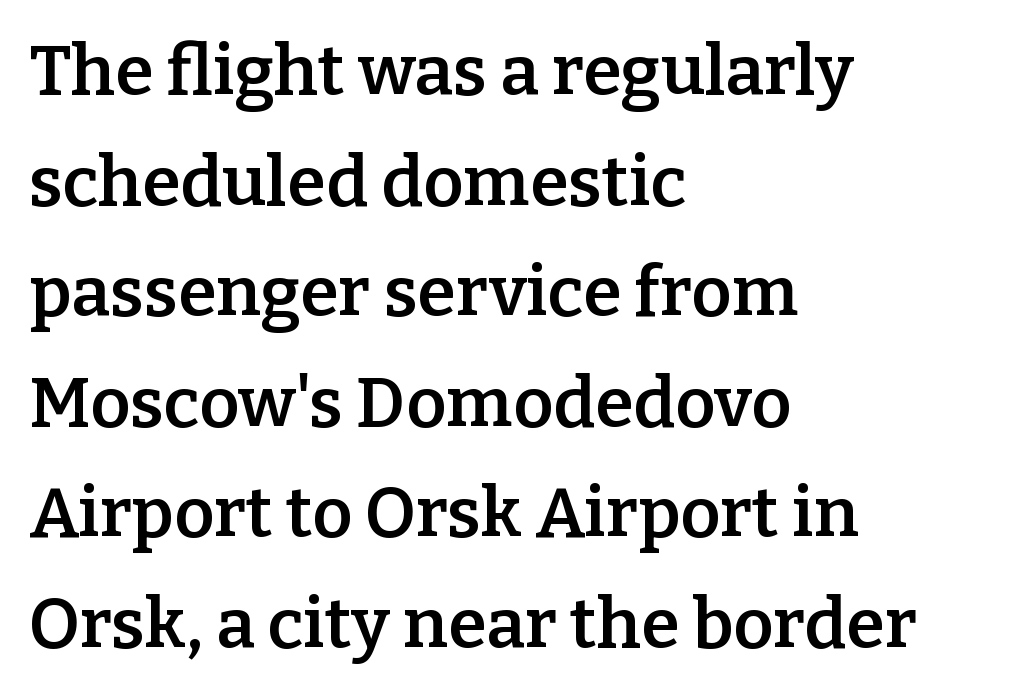
Designer's note — italics off, roman on. The face used here is proportionally spaced, like ordinary book or web type. A semibold gives these letters moderate extra thickness, short of bold. A bare baseline throughout the passage. The face used here is rendered with its standard letterfit. The designer left line spacing at the default.
